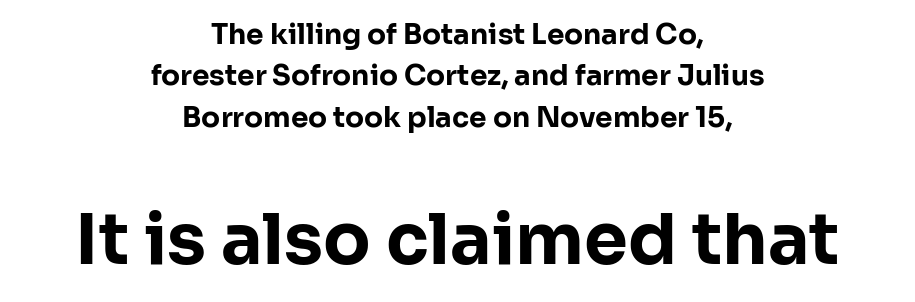
The image shows 70 px bold sans-serif type, upright; set centered, normal line spacing (1.48x), normal letter spacing, not underlined; the second (bottom) block is 2.5x larger; low stroke contrast and a medium x-height.
